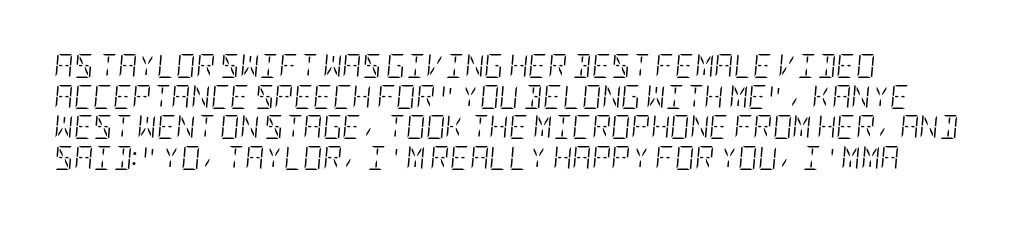
The image shows 24 px text type, italic (leaning right); set normal line spacing (1.28x), normal letter spacing, not underlined.
